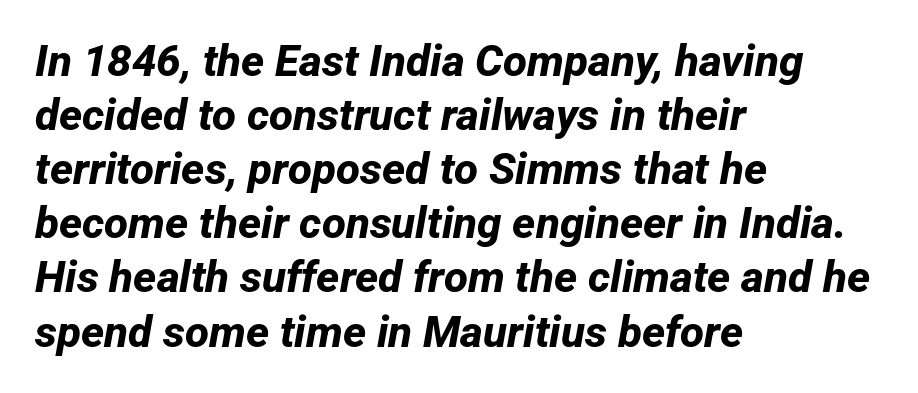
Spacing verdict: proportional, widths tailored to each character. The passage shown is not underscored anywhere. The text was rendered using a sans face with plain stroke endings. Every letter is thick-stroked: bold, no question. One-word summary of the alignment: left.
